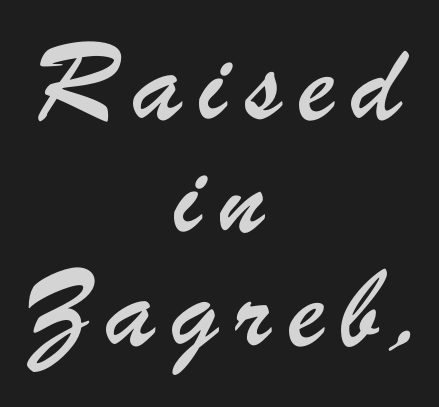
The image shows 49 px condensed sans-serif type; set centered, loose line spacing (2.31x), unusually wide letter spacing (+0.34 em), not underlined; low stroke contrast and a small x-height.
